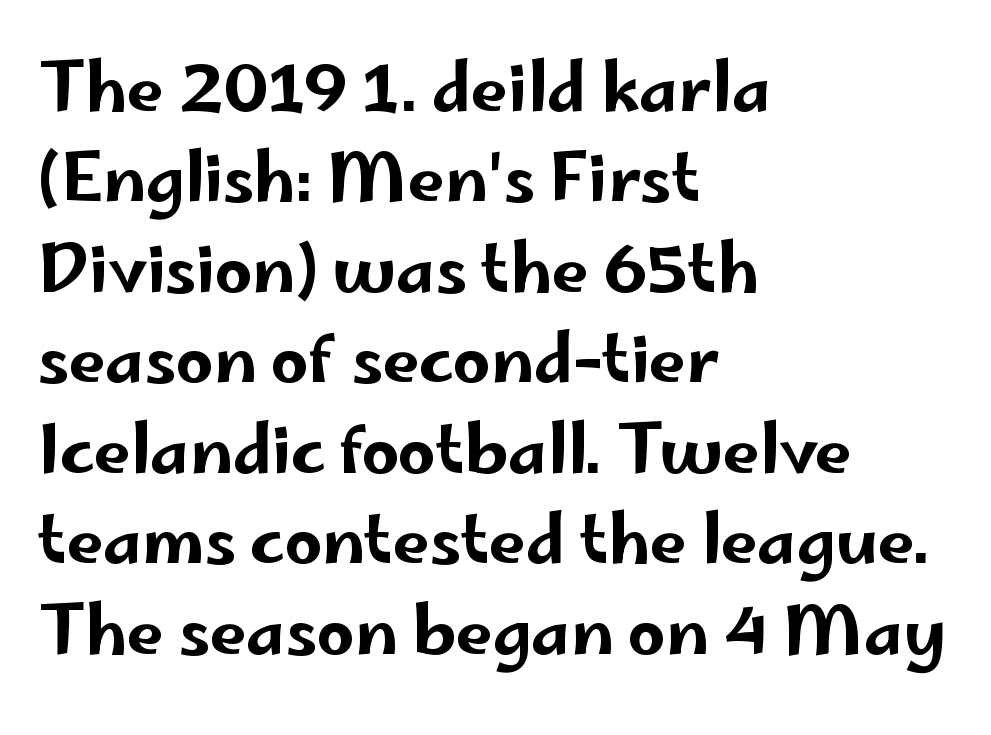
{"serif": "no", "italic": "no", "width": "wide", "stroke_contrast": "low", "x_height": "small", "monospaced": "no", "underline": "no", "align": "left", "line_spacing": "normal", "line_spacing_ratio": 1.37, "letter_spacing": "normal", "letter_spacing_em": 0.0, "glyph_px": 66}
